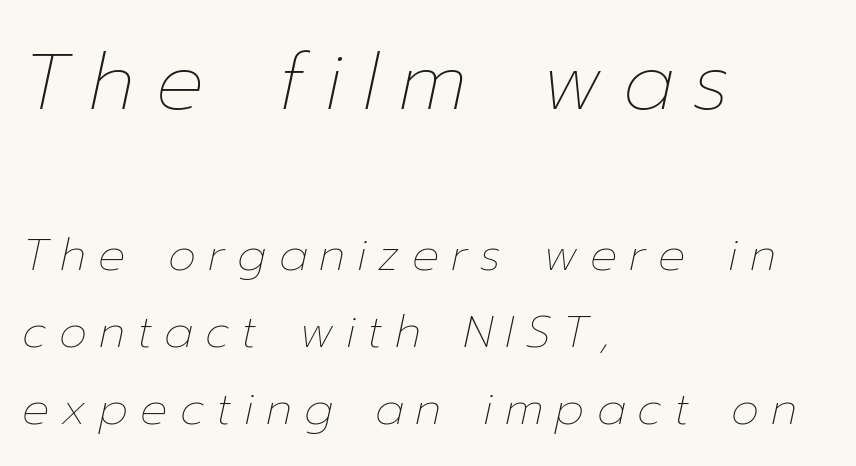
{"italic": "yes", "lean": "right", "slant_degrees": 12, "bold": "no", "weight": "thin", "width": "normal", "stroke_contrast": "low", "x_height": "medium", "monospaced": "no", "underline": "no", "align": "left", "line_spacing_ratio": 1.71, "letter_spacing": "wide", "letter_spacing_em": 0.27, "larger_block": "first", "size_ratio": 1.76, "glyph_px": 79}
